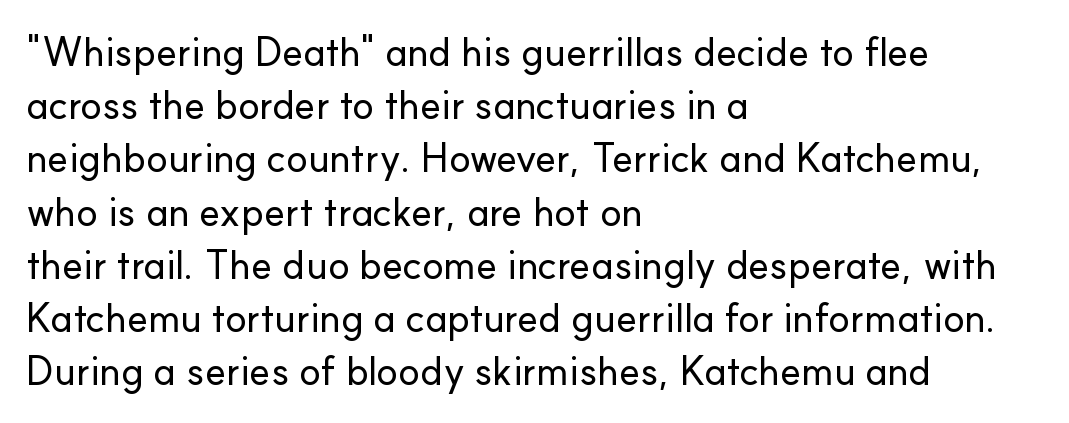
Q: Is the text italic (slanted)? A: No, it is upright.
Q: Is the typeface a serif or a sans-serif typeface? A: Sans-serif.
Q: Is the text underlined? A: No.
Q: How is the paragraph aligned? A: Left-aligned.
Q: Is the spacing between letters normal or unusually wide? A: Normal.
Q: Is the spacing between lines tight, normal or loose? A: Normal.
Q: Width (condensed, normal, or wide)? A: Normal.
Q: Stroke contrast? A: Low.
Q: x-height? A: Small.
Q: Monospaced? A: No.
